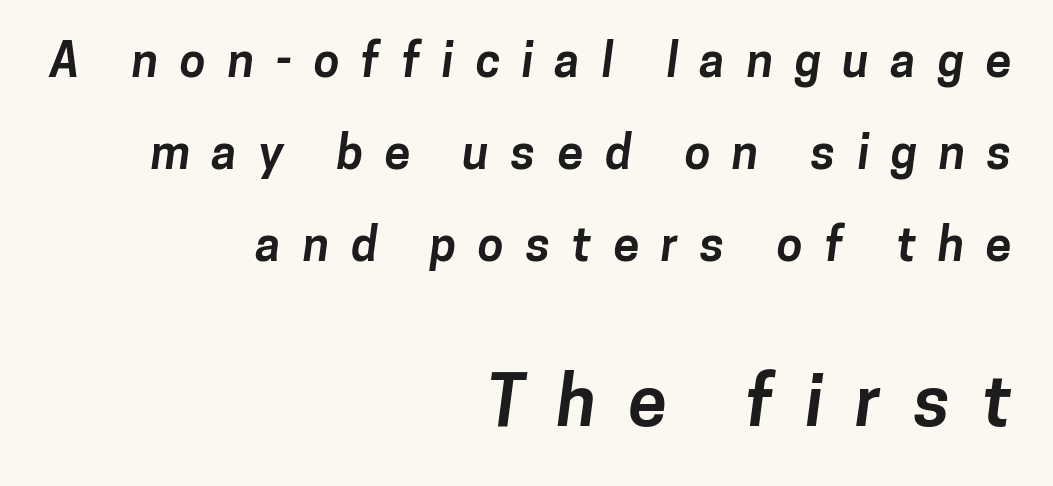
Q: Is the text bold? A: Yes.
Q: Is the typeface a serif or a sans-serif typeface? A: Sans-serif.
Q: Is the text underlined? A: No.
Q: How is the paragraph aligned? A: Right-aligned.
Q: Is the spacing between letters normal or unusually wide? A: Unusually wide.
Q: Is the spacing between lines tight, normal or loose? A: Loose.
Q: Which block of text is set in a larger size, the first (top) or the second (bottom)? A: The second (bottom) one.
Q: Width (condensed, normal, or wide)? A: Normal.
Q: Stroke contrast? A: Low.
Q: x-height? A: Medium.
Q: Monospaced? A: No.
